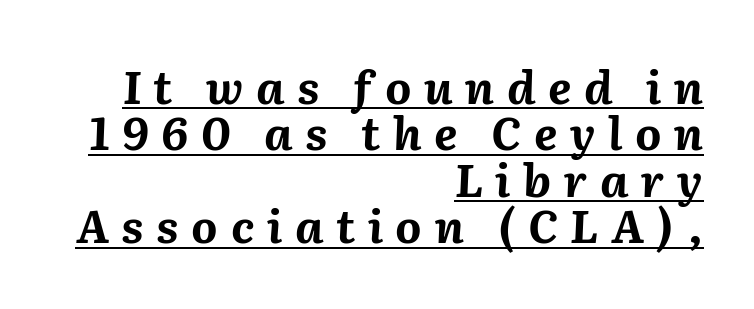
Q: Is the text bold? A: Yes.
Q: Is the text italic (slanted)? A: Yes, it leans right by about 2 degrees.
Q: Is the text underlined? A: Yes.
Q: How is the paragraph aligned? A: Right-aligned.
Q: Is the spacing between letters normal or unusually wide? A: Unusually wide.
Q: Is the spacing between lines tight, normal or loose? A: Tight.
Q: Width (condensed, normal, or wide)? A: Normal.
Q: Stroke contrast? A: Medium.
Q: x-height? A: Medium.
Q: Monospaced? A: No.
